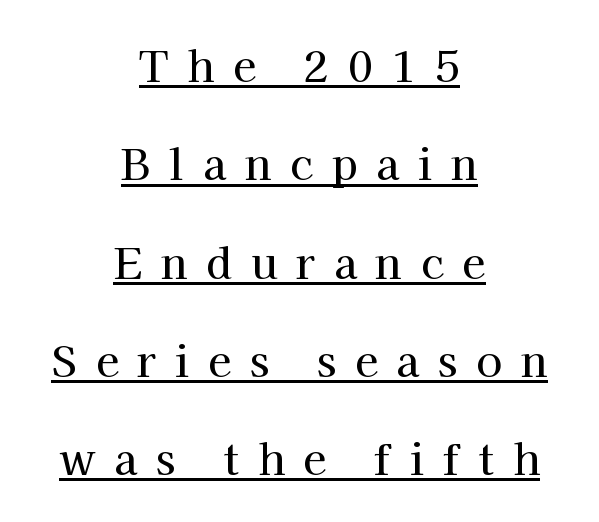
{"serif": "yes", "italic": "no", "width": "normal", "stroke_contrast": "high", "x_height": "medium", "monospaced": "no", "underline": "yes", "align": "center", "line_spacing": "loose", "line_spacing_ratio": 2.34, "letter_spacing": "wide", "letter_spacing_em": 0.45, "glyph_px": 42}
